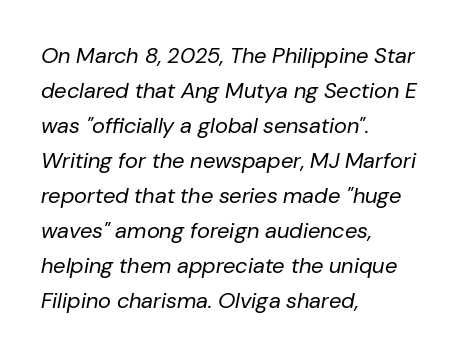
The image shows 22 px text type, italic (leaning right); set left-aligned, normal line spacing (1.59x), normal letter spacing, not underlined.
